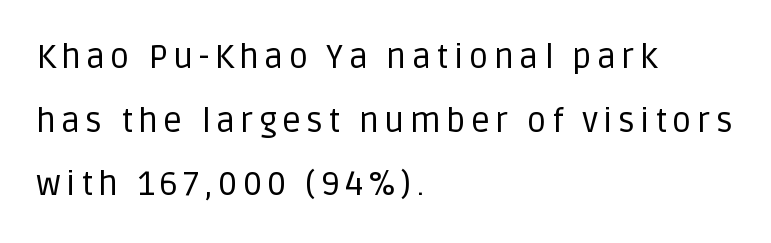
Q: Is the text bold? A: No.
Q: Is the text italic (slanted)? A: No, it is upright.
Q: Is the typeface a serif or a sans-serif typeface? A: Sans-serif.
Q: Is the text underlined? A: No.
Q: How is the paragraph aligned? A: Left-aligned.
Q: Width (condensed, normal, or wide)? A: Normal.
Q: Stroke contrast? A: Low.
Q: x-height? A: Large.
Q: Monospaced? A: No.
